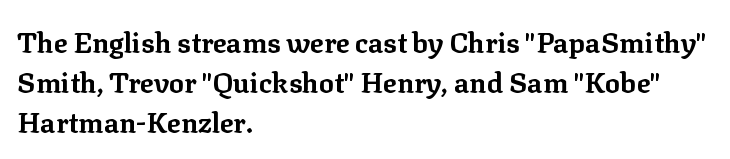
Is the block centered? No — it sits flush against the left margin. You could not count columns in this text — the font is proportionally spaced. Students, this is bold: see how much ink each stroke carries. Just letters on the line, the space beneath them empty. What's the leading like? Ordinary, nothing unusual. The font's upright variant was chosen for this text.
